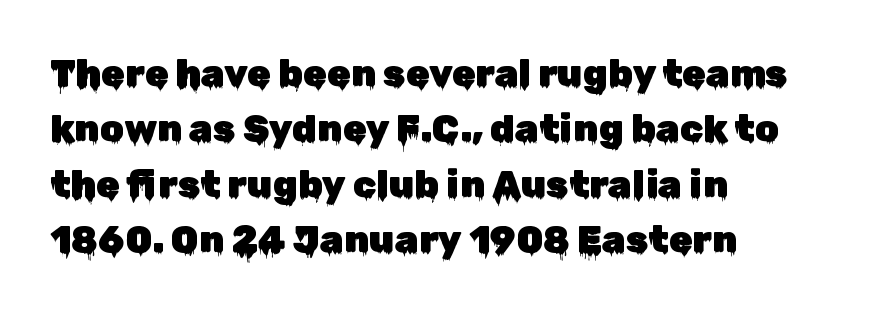
The image shows 38 px sans-serif type, upright; set left-aligned, normal line spacing (1.46x), normal letter spacing, not underlined; low stroke contrast and a medium x-height.
